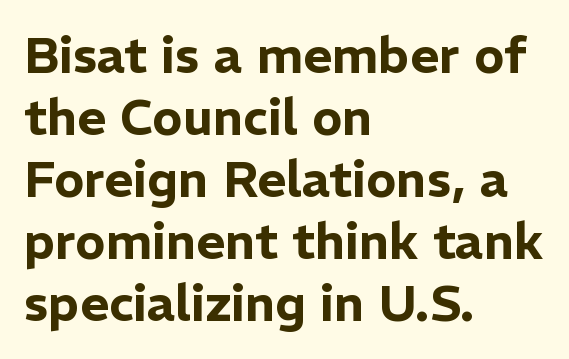
The letters carry no serifs — their stems end cleanly without finishing strokes. Looks like regular typesetting: each glyph gets only the width it needs. Each line starts at the same left margin while the right side varies. Quick note: underline off. The letters sit at their default tracking, neither squeezed nor spread. These lines were composed using upright roman letters.
